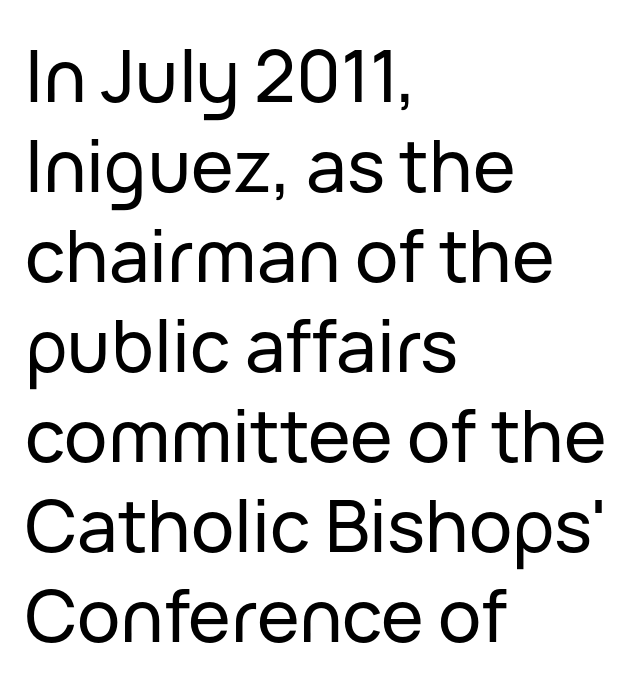
{"serif": "no", "italic": "no", "width": "normal", "stroke_contrast": "low", "x_height": "medium", "monospaced": "no", "underline": "no", "align": "left", "line_spacing": "normal", "line_spacing_ratio": 1.25, "letter_spacing": "normal", "letter_spacing_em": 0.0, "glyph_px": 72}
